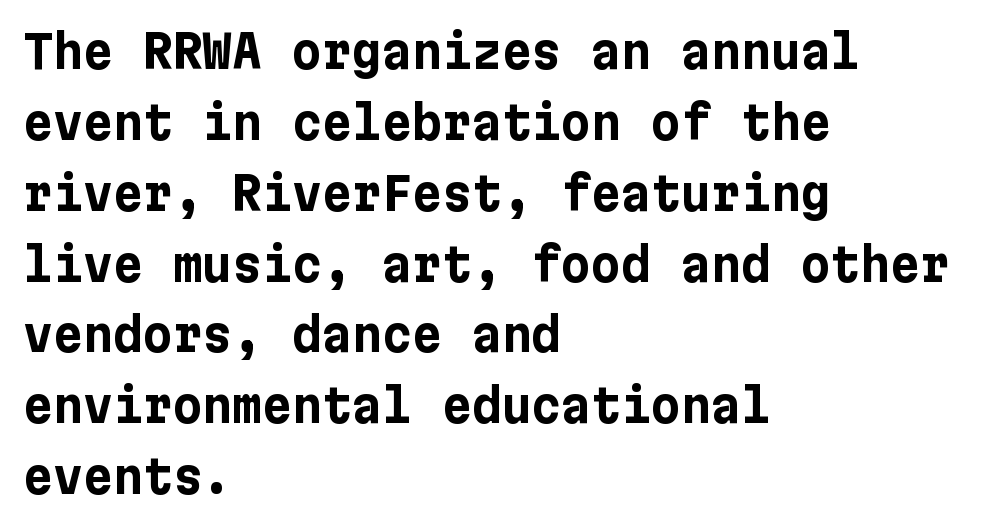
Summary of vertical rhythm: regular, with standard interline spacing. Students, note that the glyphs here touch the page at normal intervals. The type family on display is of the sans-serif kind. A dark, heavy texture on the line: the type is bold. The typography opts for an upright posture over an oblique one. A bare baseline throughout the passage.
